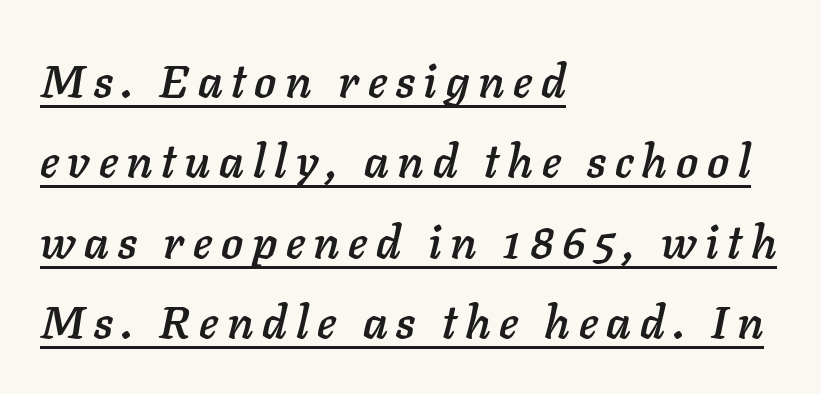
Q: Is the text italic (slanted)? A: Yes, it leans right by about 11 degrees.
Q: Is the text underlined? A: Yes.
Q: How is the paragraph aligned? A: Left-aligned.
Q: Width (condensed, normal, or wide)? A: Normal.
Q: Stroke contrast? A: Low.
Q: x-height? A: Medium.
Q: Monospaced? A: No.
